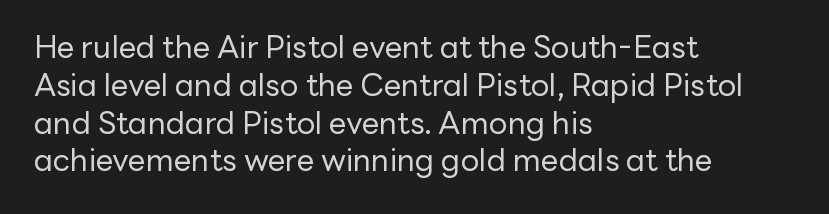
Which margin do the lines hug? The left one — the right edge is uneven. Type style note: lacks serifs. Does the lettering tilt? It doesn't — this is upright. The foot of each line stays bare and open. The horizontal fit of the characters is conventional and even.
